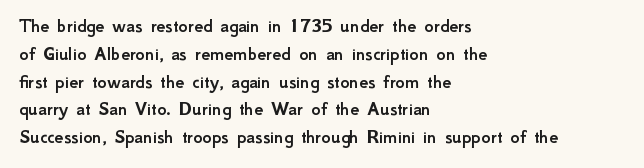
Ordinary non-slanted type is in use. If you drew a ruler down the left edge, every line would touch it. Underlining? Definitely not there. Rows of type keep a routine distance in the vertical direction. Observe the ordinary spacing: letters are neighbours, not strangers.
